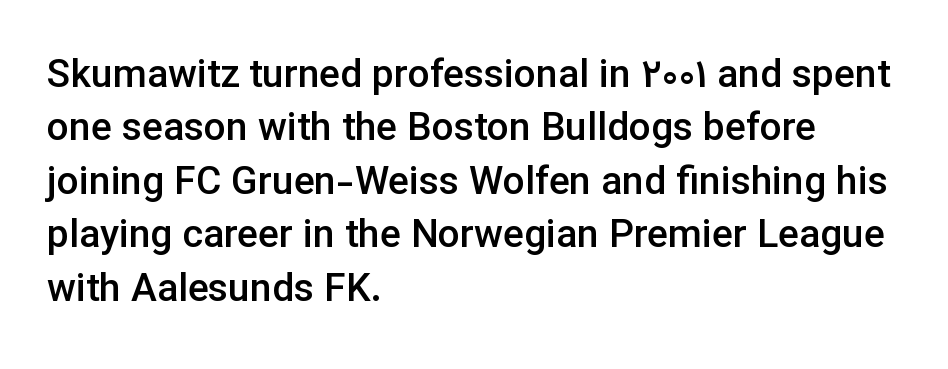
Q: Is the text bold? A: Semi-bold.
Q: Is the text italic (slanted)? A: No, it is upright.
Q: Is the typeface a serif or a sans-serif typeface? A: Sans-serif.
Q: Is the text underlined? A: No.
Q: How is the paragraph aligned? A: Left-aligned.
Q: Is the spacing between letters normal or unusually wide? A: Normal.
Q: Is the spacing between lines tight, normal or loose? A: Normal.
Q: Width (condensed, normal, or wide)? A: Normal.
Q: Stroke contrast? A: Low.
Q: x-height? A: Medium.
Q: Monospaced? A: No.
